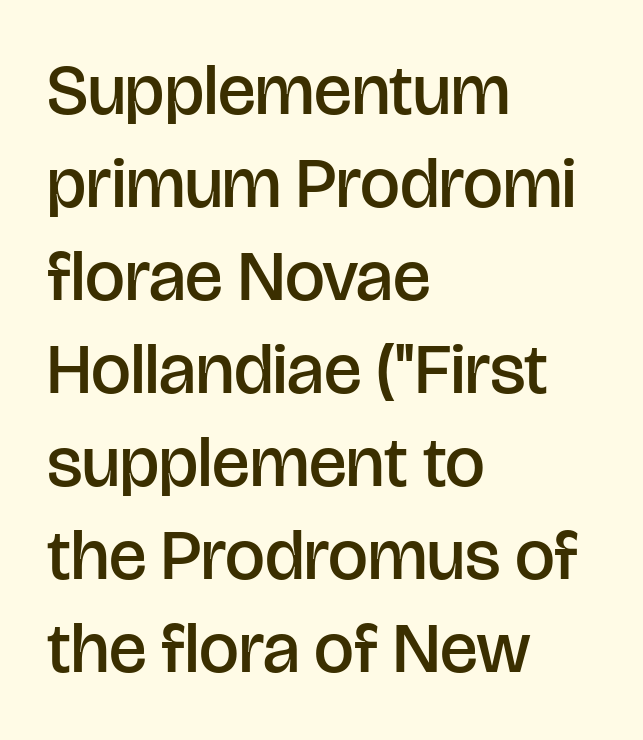
Q: Is the text bold? A: Semi-bold.
Q: Is the text italic (slanted)? A: No, it is upright.
Q: Is the typeface a serif or a sans-serif typeface? A: Sans-serif.
Q: Is the text underlined? A: No.
Q: How is the paragraph aligned? A: Left-aligned.
Q: Is the spacing between letters normal or unusually wide? A: Normal.
Q: Is the spacing between lines tight, normal or loose? A: Normal.
Q: Width (condensed, normal, or wide)? A: Normal.
Q: Stroke contrast? A: Low.
Q: x-height? A: Large.
Q: Monospaced? A: No.
